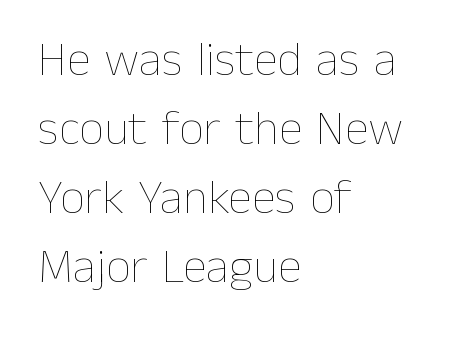
Where is the straight margin? On the left. The font is comparable to plain body text, perhaps lighter. These lines keep a tight, regular rhythm from letter to letter. Summary of vertical rhythm: regular, with standard interline spacing. Characters remain perfectly vertical along every line.
